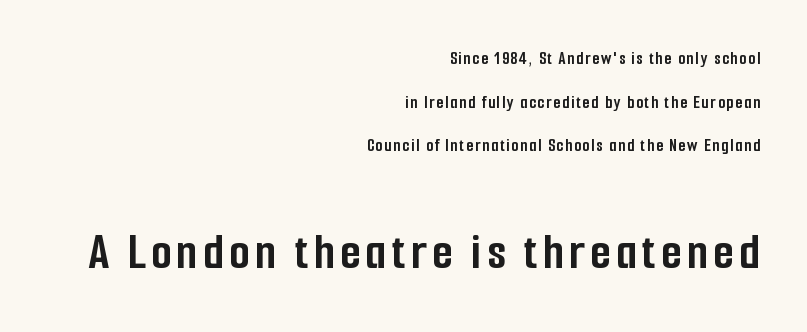
Q: Is the text bold? A: Yes.
Q: Is the text italic (slanted)? A: No, it is upright.
Q: Is the typeface a serif or a sans-serif typeface? A: Sans-serif.
Q: Is the text underlined? A: No.
Q: How is the paragraph aligned? A: Right-aligned.
Q: Is the spacing between lines tight, normal or loose? A: Loose.
Q: Which block of text is set in a larger size, the first (top) or the second (bottom)? A: The second (bottom) one.
Q: Width (condensed, normal, or wide)? A: Condensed.
Q: Stroke contrast? A: Low.
Q: x-height? A: Medium.
Q: Monospaced? A: No.
